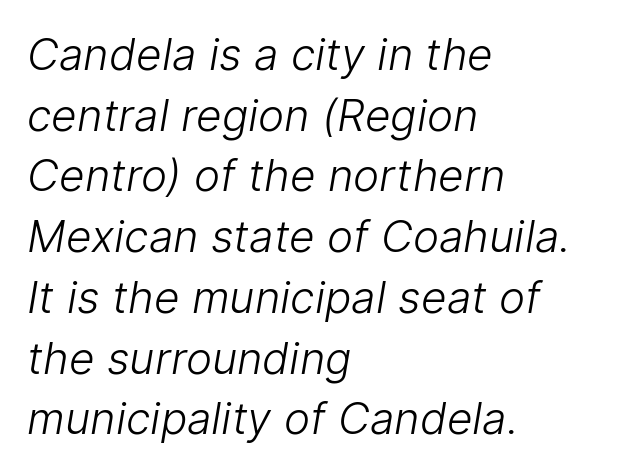
The image shows 44 px light sans-serif type; set left-aligned, normal line spacing (1.38x), normal letter spacing, not underlined; low stroke contrast and a medium x-height.
